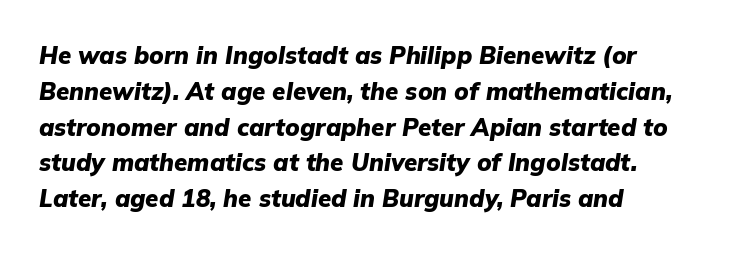
Lines of text with bare space underneath. Reading down the column, the eye jumps a familiar distance to each next line. Words appear dense and cohesive because spacing is normal. Typeset ragged right — the left edge is the straight one. Is the type slanted? Yes — the strokes lean at a clear angle.
